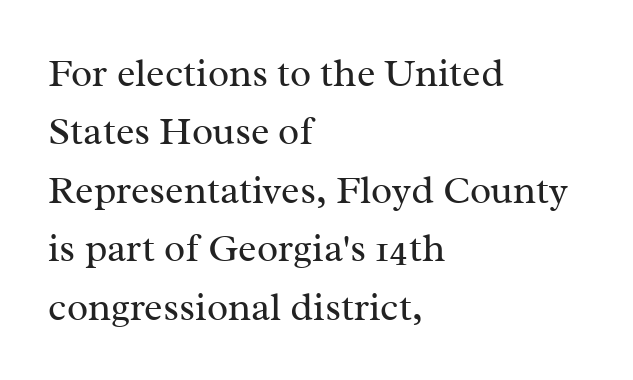
Q: Is the text bold? A: No.
Q: Is the text italic (slanted)? A: No, it is upright.
Q: Is the typeface a serif or a sans-serif typeface? A: Serif.
Q: Is the text underlined? A: No.
Q: How is the paragraph aligned? A: Left-aligned.
Q: Is the spacing between letters normal or unusually wide? A: Normal.
Q: Is the spacing between lines tight, normal or loose? A: Normal.
Q: Width (condensed, normal, or wide)? A: Normal.
Q: Stroke contrast? A: Medium.
Q: x-height? A: Medium.
Q: Monospaced? A: No.
